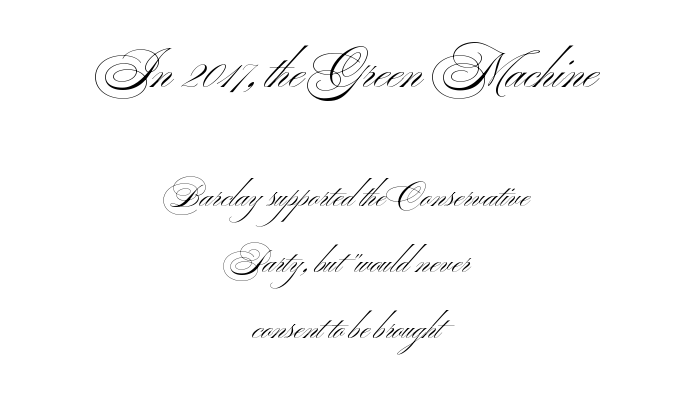
If you measured baseline to baseline, you'd find a long distance. The baseline area is clear. Letterform terminals end flat and unadorned throughout the passage. Is this a fixed-width face? No — the glyphs have proportional, varying widths. Is the lower block the larger one? No — the upper block carries the bigger type.
